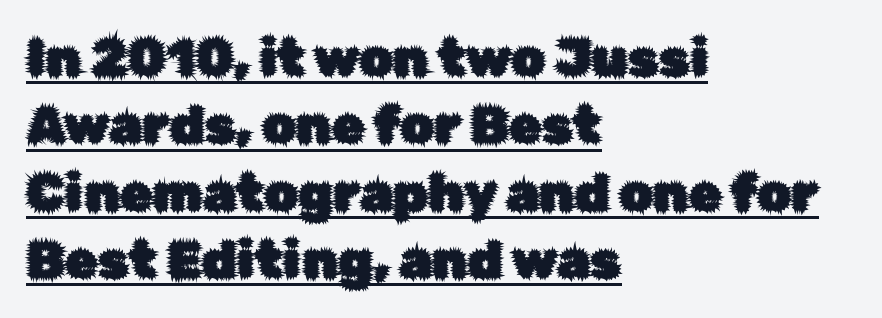
The image shows 53 px sans-serif type, upright; set left-aligned, normal line spacing (1.27x), normal letter spacing, underlined; low stroke contrast and a medium x-height.
